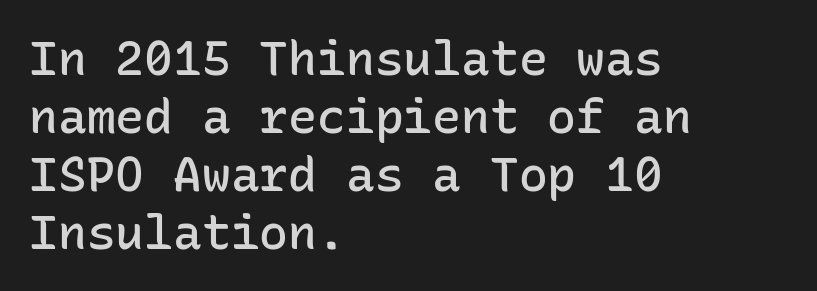
Q: Is the text bold? A: Semi-bold.
Q: Is the text italic (slanted)? A: No, it is upright.
Q: Is the typeface a serif or a sans-serif typeface? A: Sans-serif.
Q: Is the text underlined? A: No.
Q: How is the paragraph aligned? A: Left-aligned.
Q: Is the spacing between letters normal or unusually wide? A: Normal.
Q: Width (condensed, normal, or wide)? A: Normal.
Q: Stroke contrast? A: Low.
Q: x-height? A: Medium.
Q: Monospaced? A: Yes.
